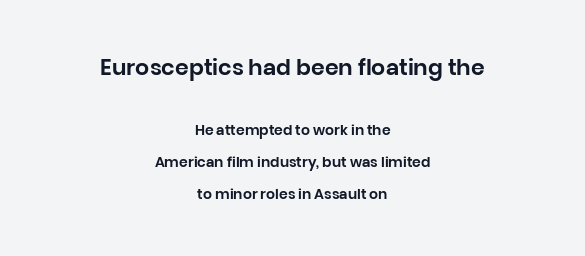
{"italic": "no", "underline": "no", "align": "center", "line_spacing": "loose", "line_spacing_ratio": 2.28, "letter_spacing": "normal", "letter_spacing_em": 0.0, "larger_block": "first", "size_ratio": 1.57, "glyph_px": 22}
